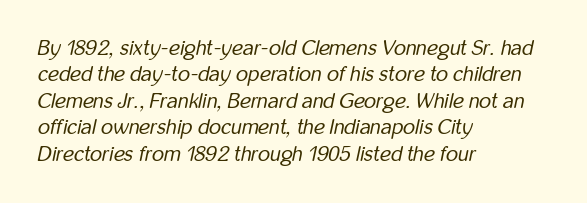
{"italic": "yes", "lean": "right", "slant_degrees": 12, "bold": "no", "underline": "no", "align": "left", "line_spacing": "normal", "line_spacing_ratio": 1.26, "letter_spacing": "normal", "letter_spacing_em": 0.0, "glyph_px": 21}
